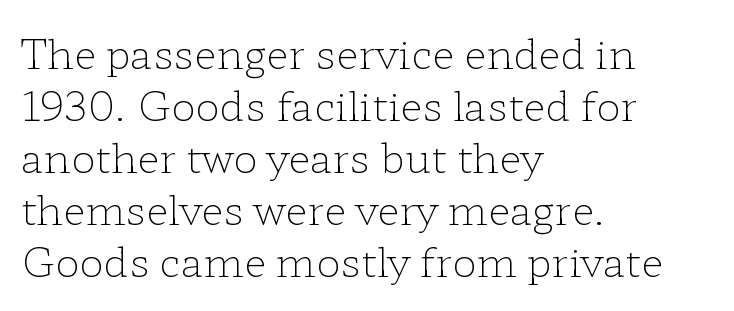
Q: Is the text bold? A: No.
Q: Is the text italic (slanted)? A: No, it is upright.
Q: Is the typeface a serif or a sans-serif typeface? A: Serif.
Q: Is the text underlined? A: No.
Q: How is the paragraph aligned? A: Left-aligned.
Q: Is the spacing between letters normal or unusually wide? A: Normal.
Q: Is the spacing between lines tight, normal or loose? A: Normal.
Q: Width (condensed, normal, or wide)? A: Wide.
Q: Stroke contrast? A: Low.
Q: x-height? A: Medium.
Q: Monospaced? A: No.
